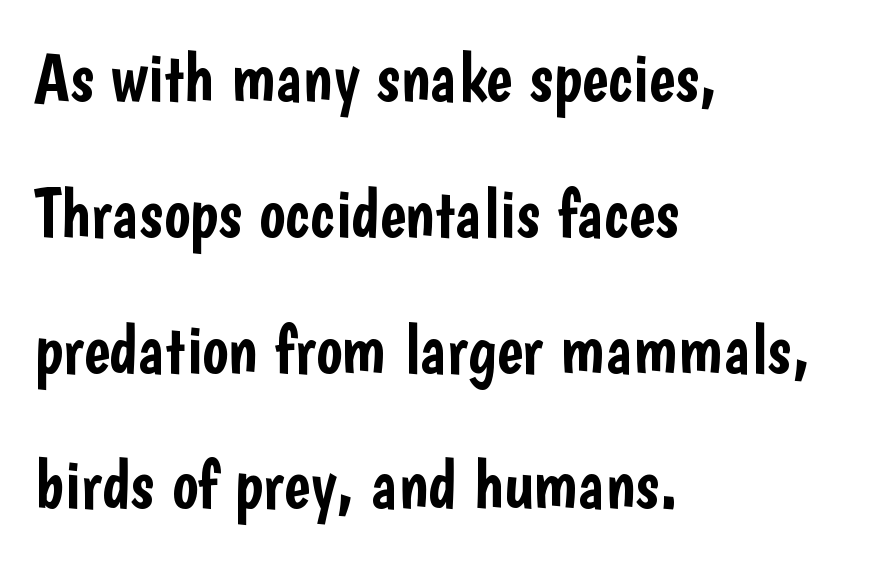
Q: Is the text italic (slanted)? A: No, it is upright.
Q: Is the typeface a serif or a sans-serif typeface? A: Sans-serif.
Q: Is the text underlined? A: No.
Q: How is the paragraph aligned? A: Left-aligned.
Q: Is the spacing between letters normal or unusually wide? A: Normal.
Q: Is the spacing between lines tight, normal or loose? A: Loose.
Q: Width (condensed, normal, or wide)? A: Condensed.
Q: Stroke contrast? A: Low.
Q: x-height? A: Medium.
Q: Monospaced? A: No.
